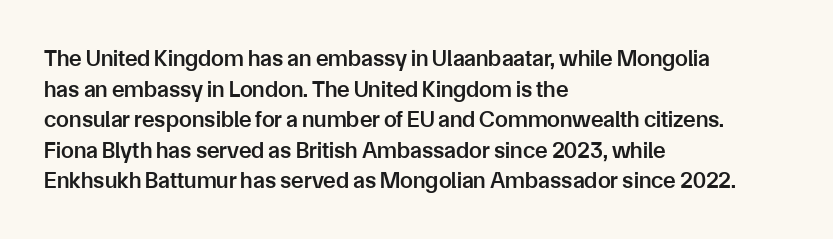
The image shows 23 px text type, upright; set left-aligned, normal line spacing (1.33x), normal letter spacing, not underlined.
